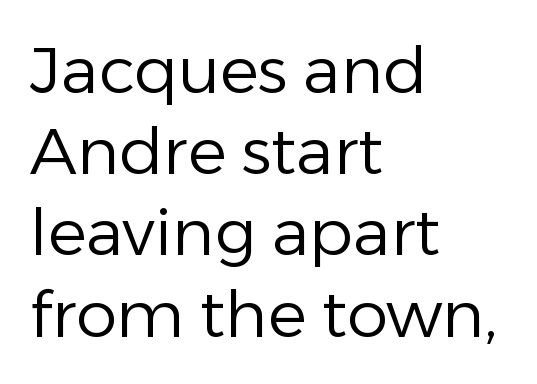
{"serif": "no", "italic": "no", "bold": "no", "weight": "regular", "width": "normal", "stroke_contrast": "low", "x_height": "medium", "monospaced": "no", "underline": "no", "align": "left", "line_spacing": "normal", "line_spacing_ratio": 1.25, "letter_spacing": "normal", "letter_spacing_em": 0.0, "glyph_px": 65}
